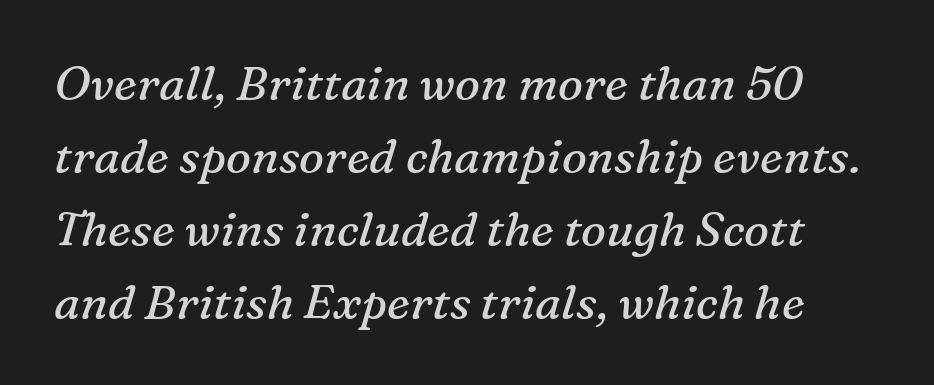
The gaps between neighbouring characters are ordinary and unremarkable. Unlike a clean sans, this face finishes its strokes with serifs. Students, observe: this is what conventionally led text looks like. Is this a fixed-width face? No — the glyphs have proportional, varying widths. The strip under each line holds only bare page. Slanted lettering throughout.
